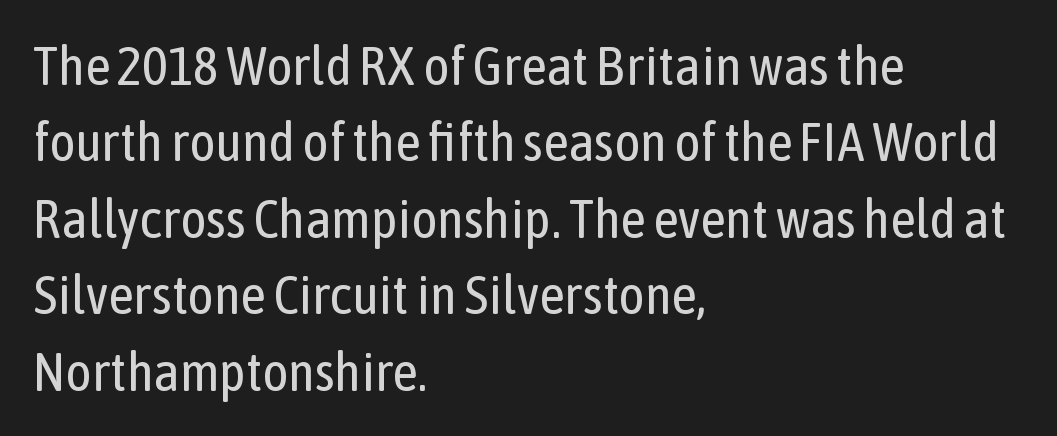
The image shows 55 px regular-weight, condensed sans-serif type, upright; set left-aligned, normal line spacing (1.39x), normal letter spacing, not underlined; low stroke contrast and a medium x-height.
